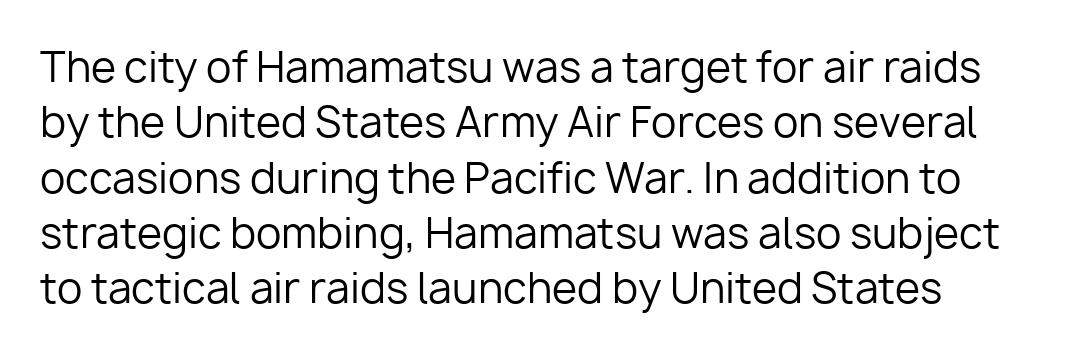
Q: Is the text bold? A: No.
Q: Is the text italic (slanted)? A: No, it is upright.
Q: Is the typeface a serif or a sans-serif typeface? A: Sans-serif.
Q: Is the text underlined? A: No.
Q: Is the spacing between letters normal or unusually wide? A: Normal.
Q: Is the spacing between lines tight, normal or loose? A: Normal.
Q: Width (condensed, normal, or wide)? A: Normal.
Q: Stroke contrast? A: Low.
Q: x-height? A: Medium.
Q: Monospaced? A: No.
